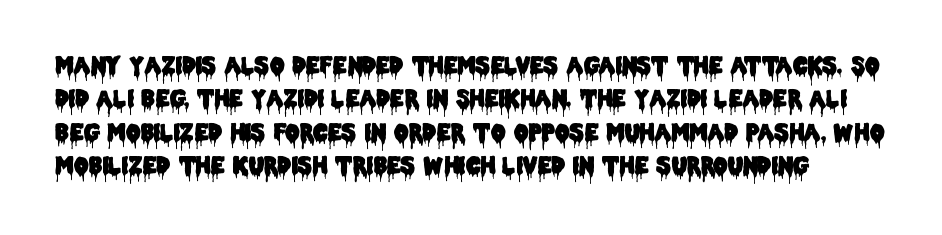
Q: Is the text italic (slanted)? A: No, it is upright.
Q: Is the text underlined? A: No.
Q: Is the spacing between letters normal or unusually wide? A: Normal.
Q: Is the spacing between lines tight, normal or loose? A: Normal.
